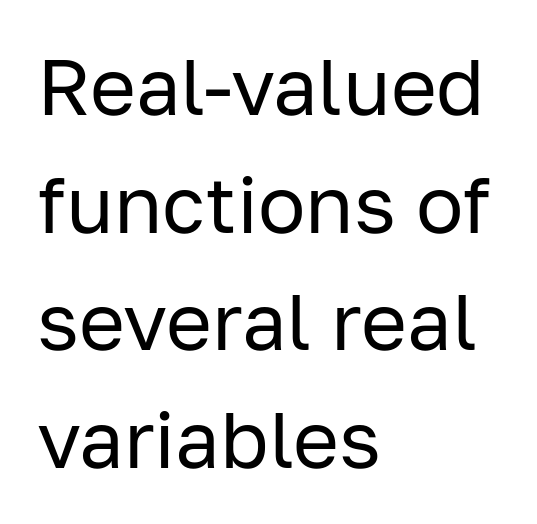
Q: Is the text bold? A: No.
Q: Is the text italic (slanted)? A: No, it is upright.
Q: Is the typeface a serif or a sans-serif typeface? A: Sans-serif.
Q: Is the text underlined? A: No.
Q: How is the paragraph aligned? A: Left-aligned.
Q: Is the spacing between letters normal or unusually wide? A: Normal.
Q: Is the spacing between lines tight, normal or loose? A: Normal.
Q: Width (condensed, normal, or wide)? A: Normal.
Q: Stroke contrast? A: Low.
Q: x-height? A: Medium.
Q: Monospaced? A: No.
